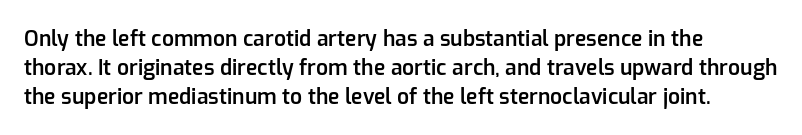
{"italic": "no", "bold": "semi", "underline": "no", "line_spacing": "normal", "line_spacing_ratio": 1.37, "letter_spacing": "normal", "letter_spacing_em": 0.0, "glyph_px": 21}
